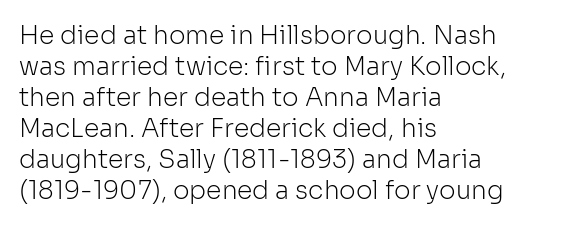
{"italic": "no", "bold": "no", "underline": "no", "align": "left", "line_spacing_ratio": 1.24, "letter_spacing": "normal", "letter_spacing_em": 0.0, "glyph_px": 25}
